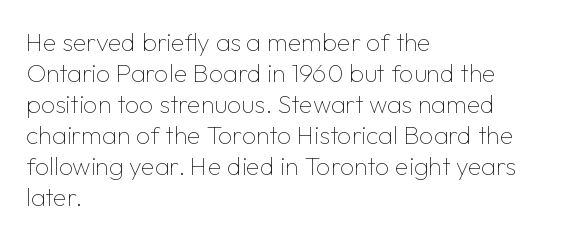
Q: Is the text bold? A: No.
Q: Is the text italic (slanted)? A: No, it is upright.
Q: Is the text underlined? A: No.
Q: How is the paragraph aligned? A: Left-aligned.
Q: Is the spacing between letters normal or unusually wide? A: Normal.
